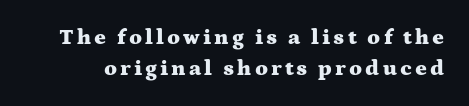
Q: Is the text bold? A: Yes.
Q: Is the text italic (slanted)? A: No, it is upright.
Q: Is the text underlined? A: No.
Q: Is the spacing between lines tight, normal or loose? A: Normal.
